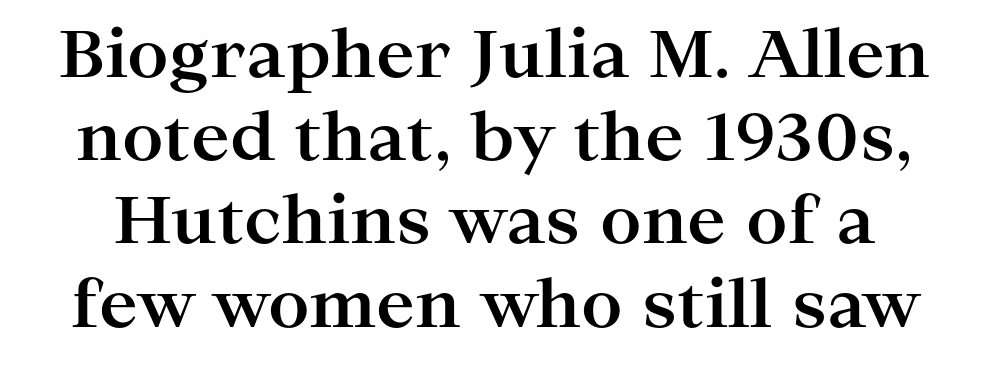
The image shows 65 px bold, wide serif type, upright; set normal line spacing (1.28x), normal letter spacing, not underlined; high stroke contrast and a medium x-height.
